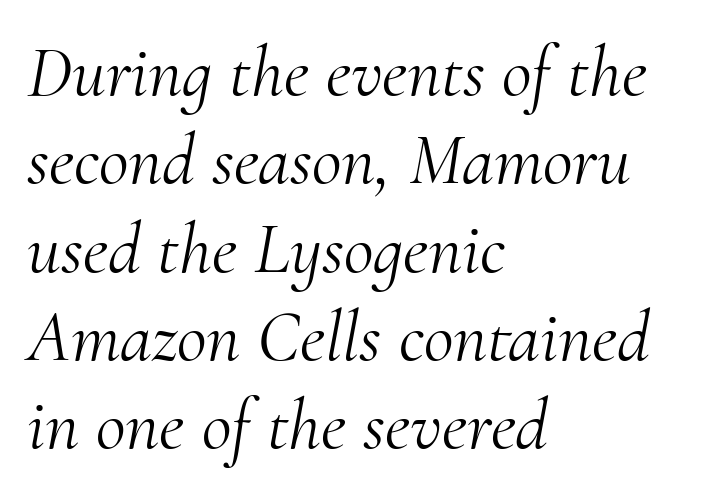
Tracking here is standard; glyphs follow each other at the usual distance. Nothing heavy about these letters — not bold at all. This sample has the flowing, uneven cadence of proportional lettering. The ragged edge is on the right, which tells us the setting is flush left. It's the slanting kind of type.
